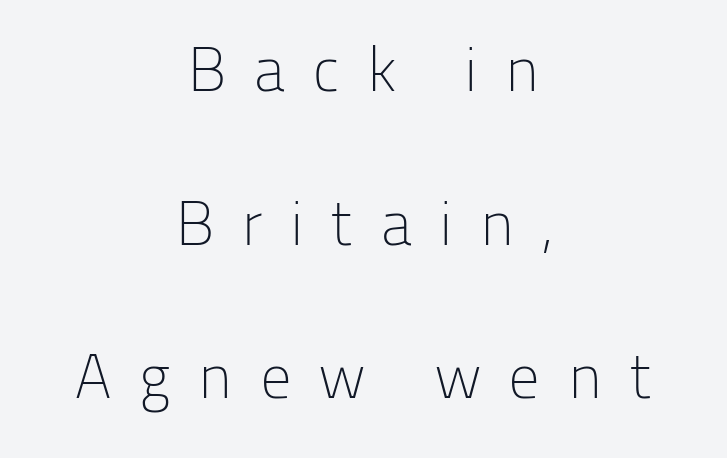
This rendering widens character spacing well past its baseline value. Weight: in the light-to-regular range. Quick note: not italic, upright. The designer went with a sans here, leaving each stem footless. The typesetter chose a symmetrical, centered arrangement here.
